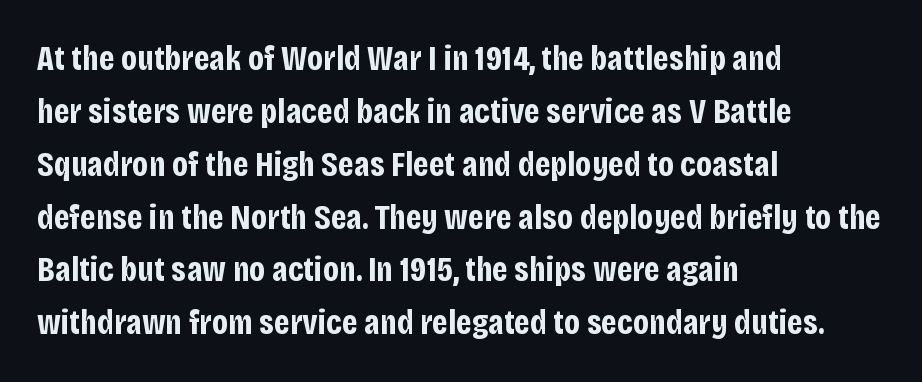
Q: Is the text bold? A: Yes.
Q: Is the text italic (slanted)? A: No, it is upright.
Q: Is the typeface a serif or a sans-serif typeface? A: Sans-serif.
Q: Is the text underlined? A: No.
Q: How is the paragraph aligned? A: Left-aligned.
Q: Is the spacing between letters normal or unusually wide? A: Normal.
Q: Is the spacing between lines tight, normal or loose? A: Normal.
Q: Width (condensed, normal, or wide)? A: Condensed.
Q: Stroke contrast? A: Low.
Q: x-height? A: Large.
Q: Monospaced? A: No.
